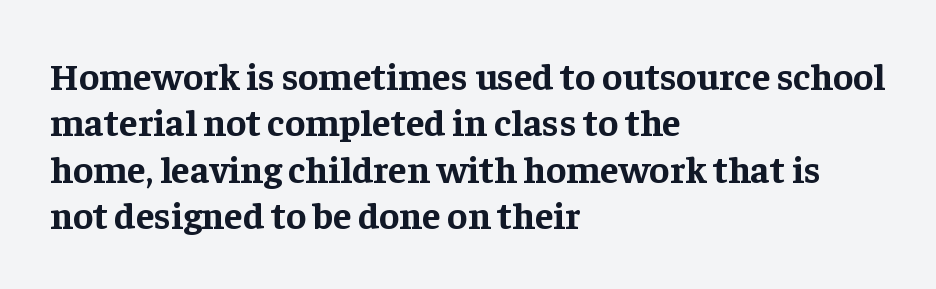
{"serif": "yes", "italic": "no", "bold": "yes", "weight": "bold", "width": "normal", "stroke_contrast": "low", "x_height": "medium", "monospaced": "no", "underline": "no", "align": "left", "line_spacing_ratio": 1.22, "letter_spacing": "normal", "letter_spacing_em": 0.0, "glyph_px": 38}
